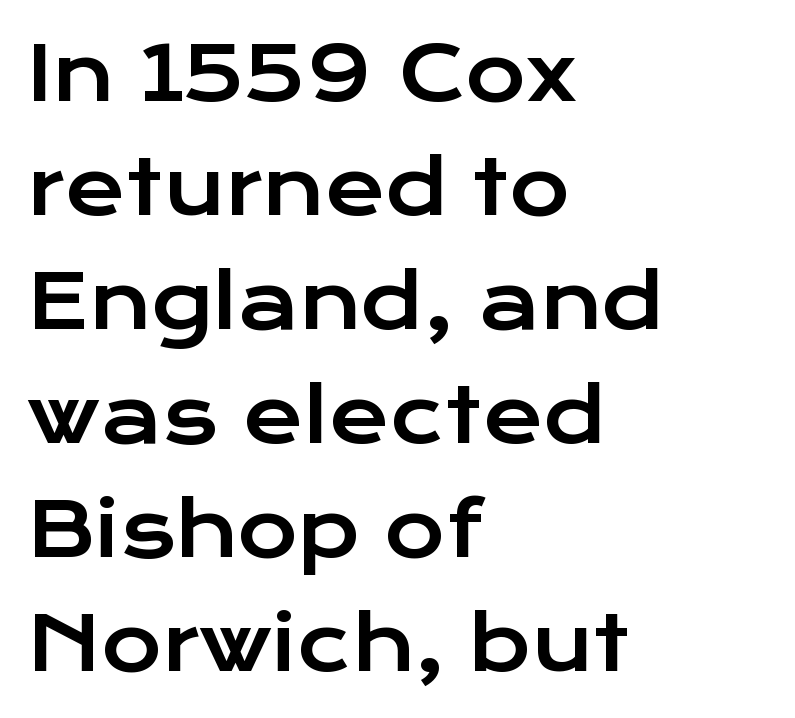
Upright lettering throughout. Think of a printed novel: that variable character pitch is what you see here. The space between consecutive lines is moderate. Is this a sans? Yes — the strokes have no serifs.
